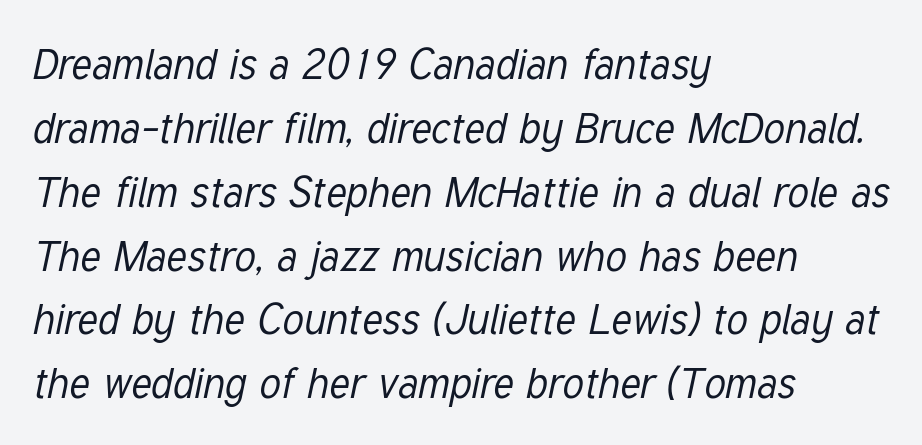
The image shows 42 px regular-weight, condensed type, italic (leaning right); set left-aligned, normal line spacing (1.52x), normal letter spacing, not underlined; low stroke contrast and a medium x-height.
